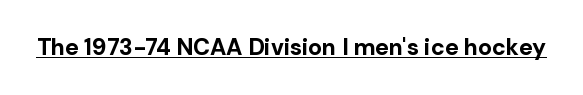
Q: Is the text bold? A: Yes.
Q: Is the text italic (slanted)? A: No, it is upright.
Q: Is the text underlined? A: Yes.
Q: Is the spacing between letters normal or unusually wide? A: Normal.
